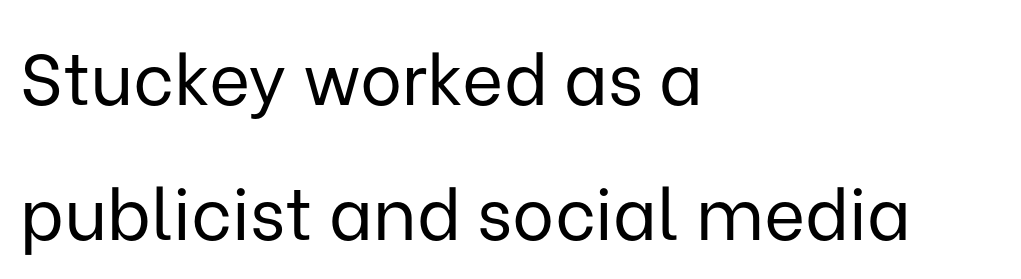
Q: Is the text bold? A: No.
Q: Is the text italic (slanted)? A: No, it is upright.
Q: Is the typeface a serif or a sans-serif typeface? A: Sans-serif.
Q: Is the text underlined? A: No.
Q: How is the paragraph aligned? A: Left-aligned.
Q: Is the spacing between letters normal or unusually wide? A: Normal.
Q: Is the spacing between lines tight, normal or loose? A: Loose.
Q: Width (condensed, normal, or wide)? A: Normal.
Q: Stroke contrast? A: Low.
Q: x-height? A: Medium.
Q: Monospaced? A: No.
